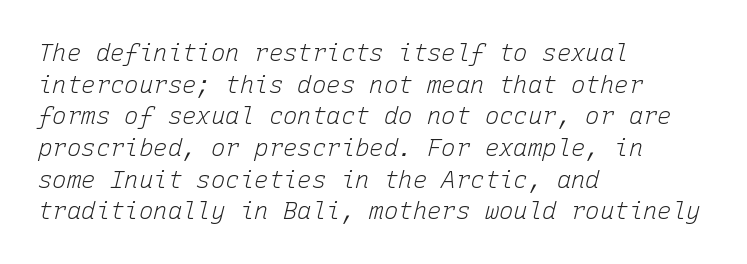
The image shows 24 px text type, italic (leaning right); set left-aligned, normal line spacing (1.32x), normal letter spacing, not underlined.
